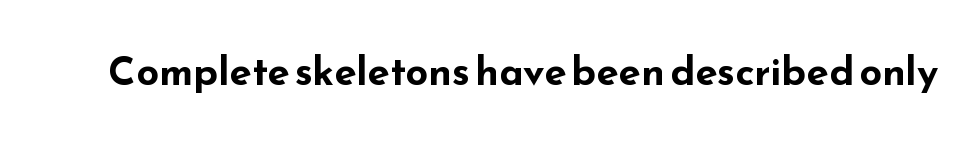
The image shows 40 px bold, wide sans-serif type, upright; set normal letter spacing, not underlined; low stroke contrast and a small x-height.
